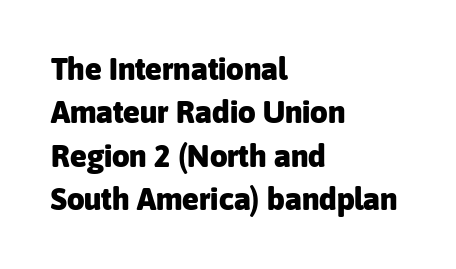
The lines in this sample share a left origin and differ only in where they stop. A typesetter would label this face a sans. The passage shown has conventional tracking throughout. Normally led — the rows are evenly, conventionally spaced.
